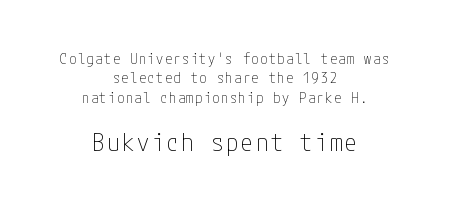
The space beneath each line is pristine and unruled. Is the block centered? Yes — each line is placed symmetrically about the middle. Stroke mass is kept to a normal reading level or below. In terms of posture, this sample is upright. Between these two stacked blocks, the lower one wins on size. The line-height multiplier appears to be the usual default.
